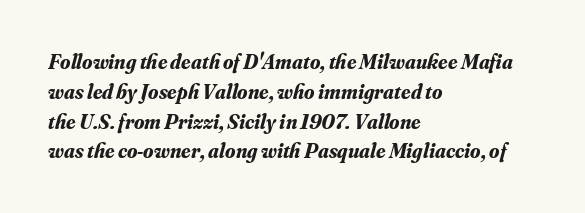
Q: Is the text bold? A: Yes.
Q: Is the text italic (slanted)? A: Yes, it leans right by about 16 degrees.
Q: Is the text underlined? A: No.
Q: How is the paragraph aligned? A: Left-aligned.
Q: Is the spacing between letters normal or unusually wide? A: Normal.
Q: Is the spacing between lines tight, normal or loose? A: Normal.
